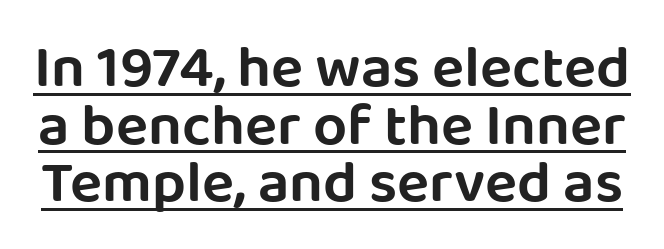
The image shows 60 px sans-serif type, upright; set tight line spacing (0.96x), normal letter spacing, underlined; low stroke contrast and a large x-height.
